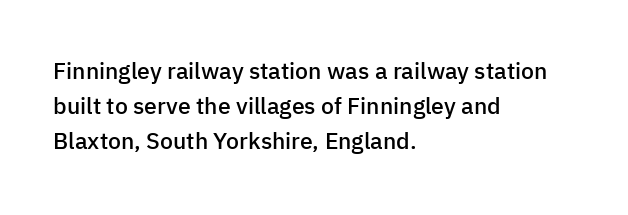
Teacher's note: observe the even left margin — that is flush-left alignment. The letters stand upright; this is a roman face. The string is rendered with underlining switched off. A somewhat darkened texture: the type is semibold rather than bold.
